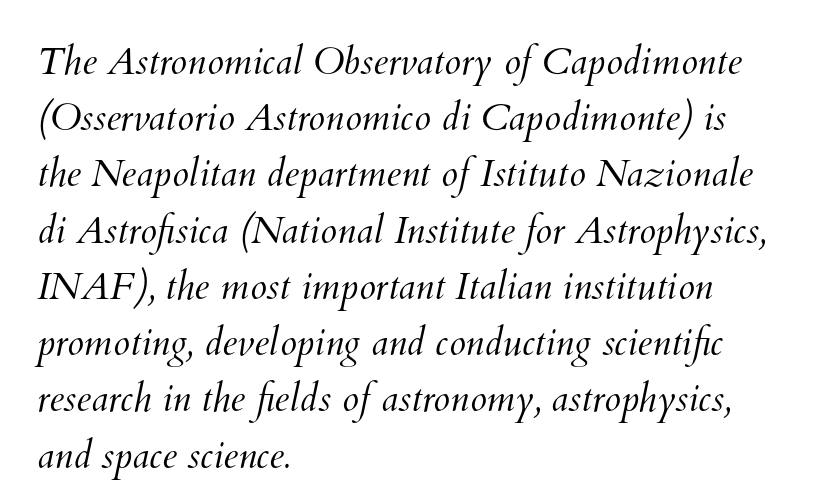
Type without underlining. Students, note that the glyphs here touch the page at normal intervals. Line beginnings align vertically; line endings do not. Compared with typical paragraphs, the rows here are spaced about the same. This sample has the flowing, uneven cadence of proportional lettering.
